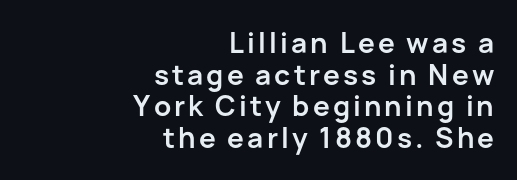
{"serif": "no", "italic": "no", "bold": "yes", "weight": "semibold", "width": "normal", "stroke_contrast": "low", "x_height": "medium", "monospaced": "no", "underline": "no", "align": "right", "line_spacing": "tight", "line_spacing_ratio": 1.13, "glyph_px": 28}
